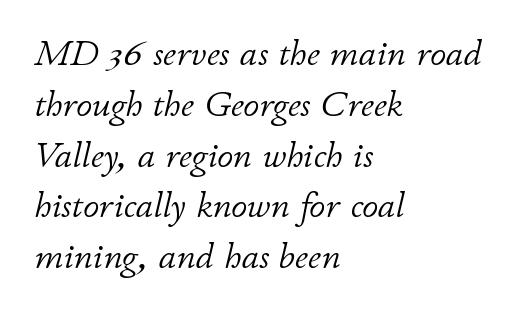
The image shows 36 px light type, italic (leaning right); set left-aligned, normal line spacing (1.41x), normal letter spacing, not underlined; low stroke contrast and a small x-height.
